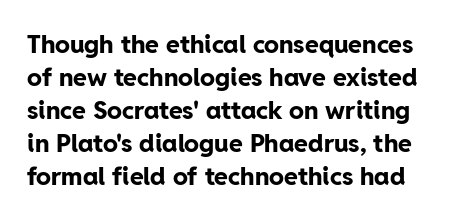
Q: Is the text bold? A: Yes.
Q: Is the text italic (slanted)? A: No, it is upright.
Q: Is the text underlined? A: No.
Q: Is the spacing between letters normal or unusually wide? A: Normal.
Q: Is the spacing between lines tight, normal or loose? A: Normal.
